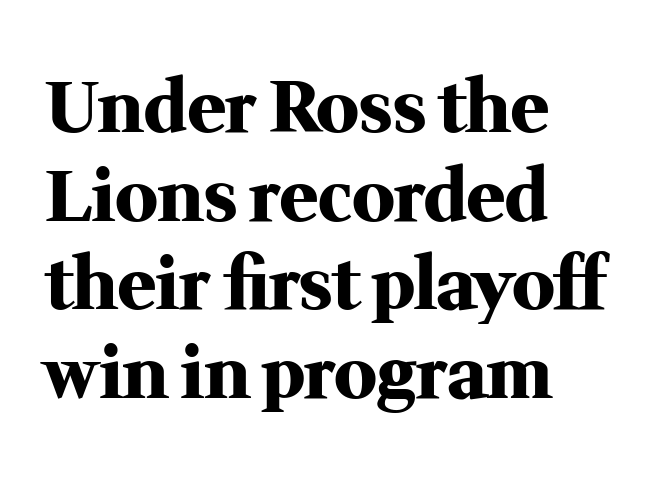
The image shows 71 px heavy serif type, upright; set left-aligned, normal line spacing (1.25x), normal letter spacing, not underlined; medium stroke contrast and a medium x-height.
